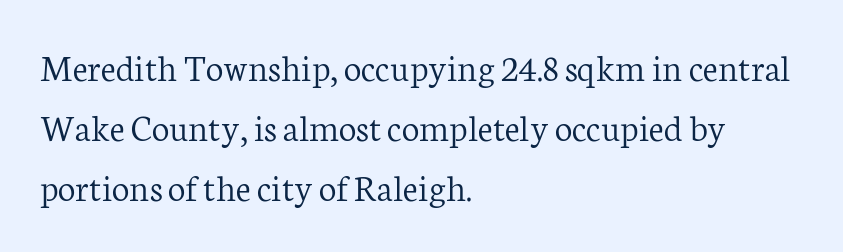
{"serif": "yes", "italic": "no", "bold": "no", "weight": "light", "width": "normal", "stroke_contrast": "low", "x_height": "medium", "monospaced": "no", "underline": "no", "align": "left", "line_spacing": "normal", "line_spacing_ratio": 1.54, "letter_spacing": "normal", "letter_spacing_em": 0.0, "glyph_px": 39}
